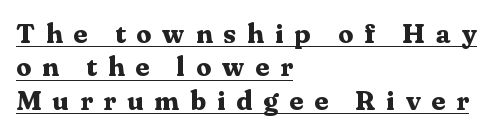
Q: Is the text bold? A: Yes.
Q: Is the text italic (slanted)? A: No, it is upright.
Q: Is the text underlined? A: Yes.
Q: How is the paragraph aligned? A: Left-aligned.
Q: Is the spacing between letters normal or unusually wide? A: Unusually wide.
